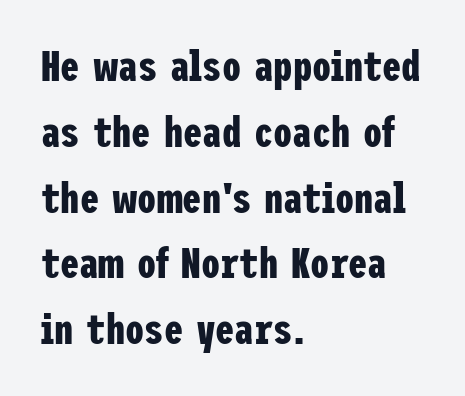
Beneath every word, the page is bare. The lettering holds an erect, upright posture throughout. The compositor pushed each line to the left boundary. Typographically, this falls in the sans-serif category. A dark, heavy texture on the line: the type is bold. Short note: letters normally spaced.
